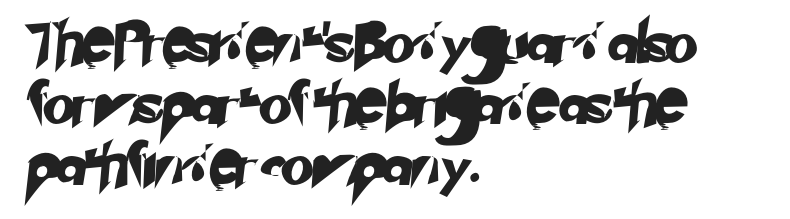
{"serif": "no", "width": "normal", "stroke_contrast": "low", "x_height": "small", "monospaced": "no", "underline": "no", "align": "left", "line_spacing": "normal", "line_spacing_ratio": 1.45, "letter_spacing": "normal", "letter_spacing_em": 0.0, "glyph_px": 42}
